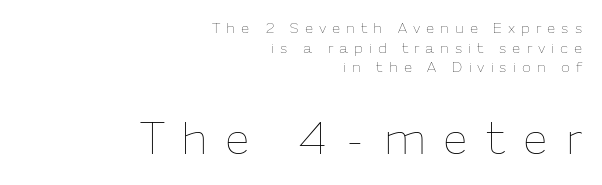
The image shows 45 px thin type, upright; set right-aligned, normal line spacing (1.31x), unusually wide letter spacing (+0.39 em), not underlined; the second (bottom) block is 3.0x larger; low stroke contrast and a medium x-height.
